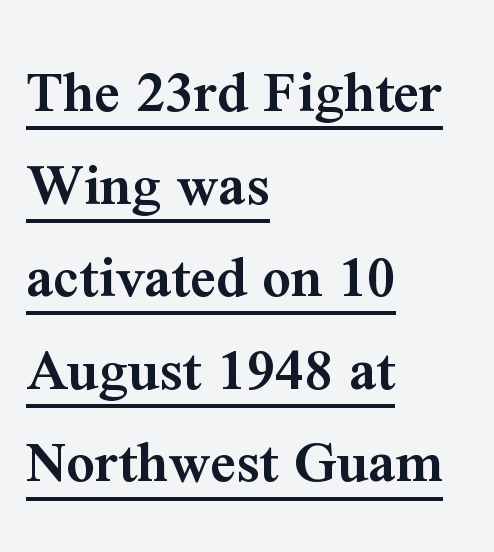
{"serif": "yes", "italic": "no", "bold": "semi", "weight": "semibold", "width": "normal", "stroke_contrast": "medium", "x_height": "medium", "monospaced": "no", "underline": "yes", "align": "left", "line_spacing": "normal", "line_spacing_ratio": 1.47, "letter_spacing": "normal", "letter_spacing_em": 0.0, "glyph_px": 63}
